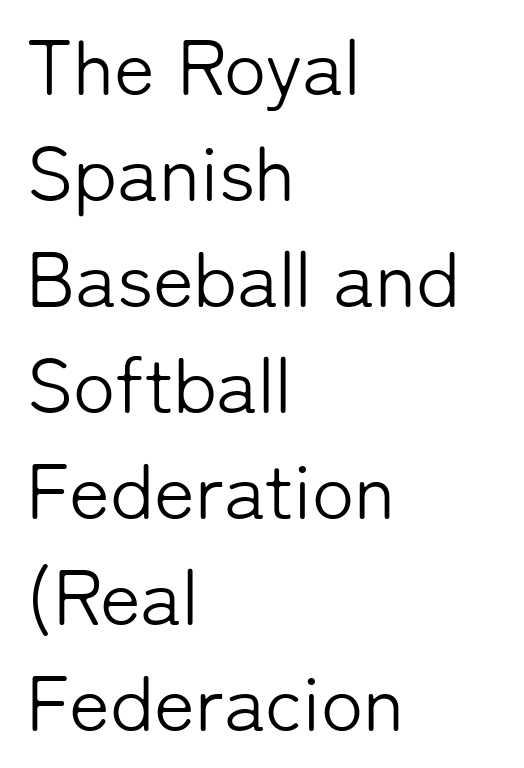
The image shows 78 px light sans-serif type, upright; set left-aligned, normal line spacing (1.36x), normal letter spacing, not underlined; low stroke contrast and a medium x-height.
